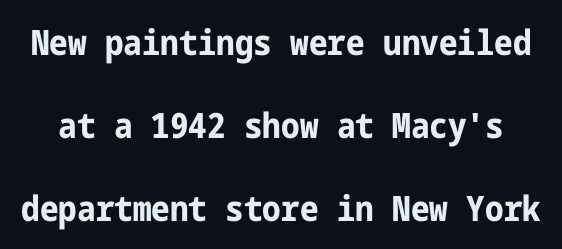
{"serif": "no", "italic": "no", "bold": "yes", "weight": "bold", "width": "condensed", "stroke_contrast": "low", "x_height": "medium", "underline": "no", "line_spacing": "loose", "line_spacing_ratio": 2.37, "letter_spacing": "normal", "letter_spacing_em": 0.0, "glyph_px": 35}
